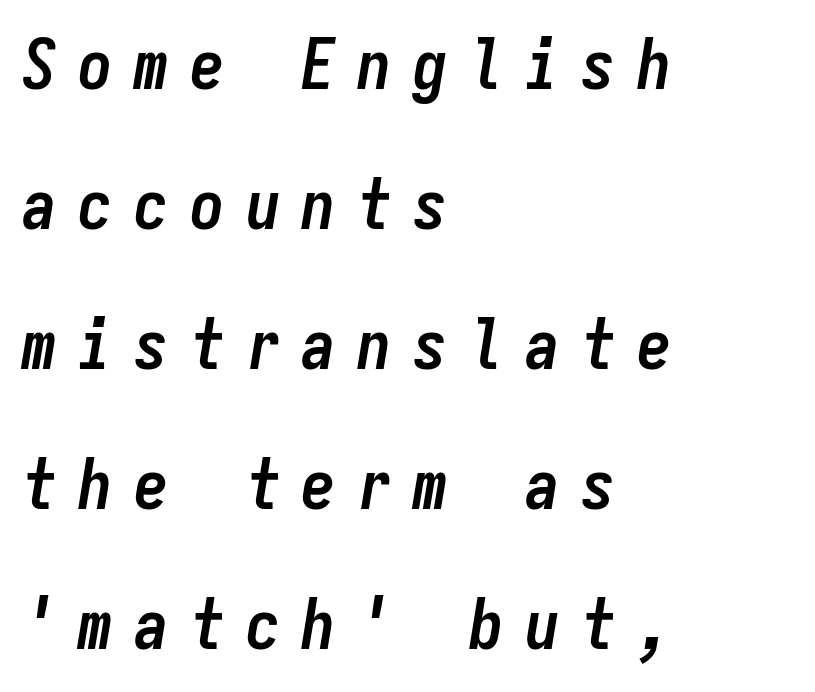
Q: Is the text bold? A: Yes.
Q: Is the text italic (slanted)? A: Yes, it leans right by about 9 degrees.
Q: Is the text underlined? A: No.
Q: How is the paragraph aligned? A: Left-aligned.
Q: Is the spacing between letters normal or unusually wide? A: Unusually wide.
Q: Is the spacing between lines tight, normal or loose? A: Loose.
Q: Width (condensed, normal, or wide)? A: Condensed.
Q: Stroke contrast? A: Low.
Q: x-height? A: Medium.
Q: Monospaced? A: Yes.
